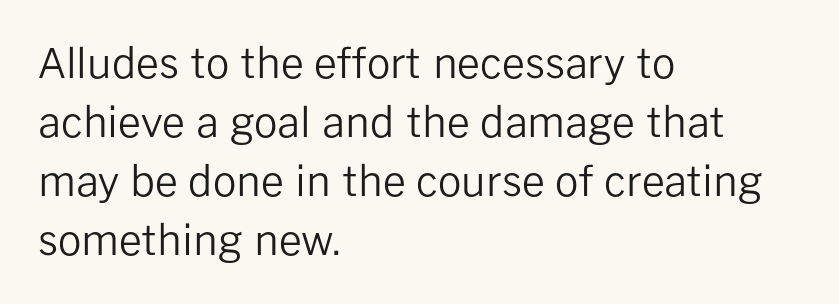
Nothing sits at the stroke ends, so this counts as sans-serif. Letters have the restrained weight of plain body copy at most. Short and long lines alike share a common starting point at left. Style check: upright. This sample keeps an unexceptional amount of space between lines.
